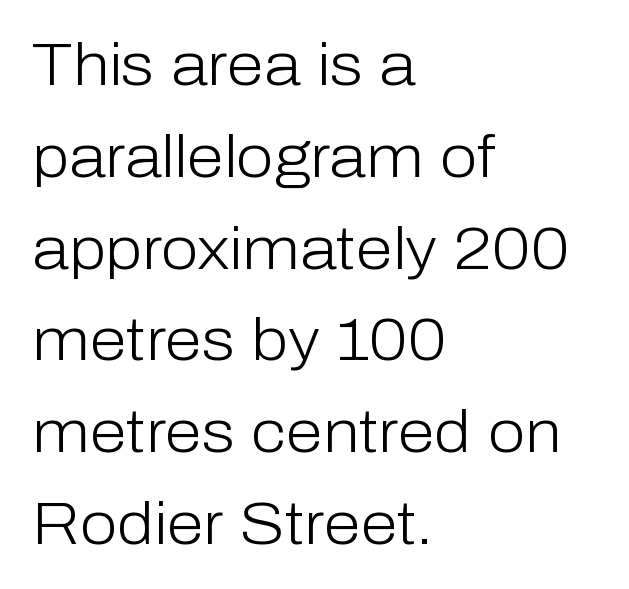
No feet cap the strokes, marking this as sans-serif type. Regarding leading, the lines here are spaced in the standard way. The strip under each line holds only bare page. This sample has the flowing, uneven cadence of proportional lettering.
